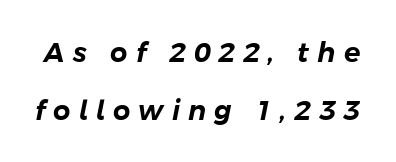
Q: Is the text italic (slanted)? A: Yes, it leans right by about 11 degrees.
Q: Is the text underlined? A: No.
Q: Is the spacing between letters normal or unusually wide? A: Unusually wide.
Q: Is the spacing between lines tight, normal or loose? A: Loose.
